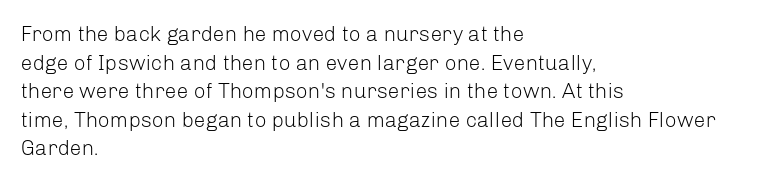
The image shows 21 px text type, upright; set left-aligned, normal line spacing (1.36x), normal letter spacing, not underlined.
